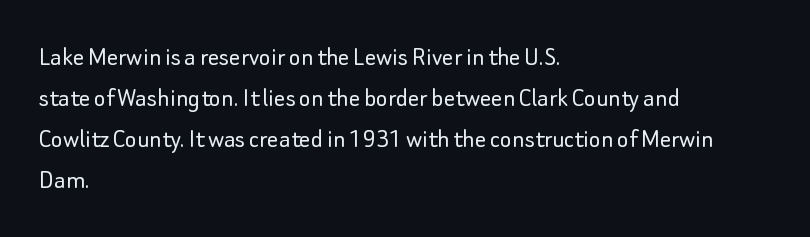
Q: Is the text bold? A: No.
Q: Is the text italic (slanted)? A: No, it is upright.
Q: Is the typeface a serif or a sans-serif typeface? A: Sans-serif.
Q: Is the text underlined? A: No.
Q: How is the paragraph aligned? A: Left-aligned.
Q: Is the spacing between letters normal or unusually wide? A: Normal.
Q: Is the spacing between lines tight, normal or loose? A: Normal.
Q: Width (condensed, normal, or wide)? A: Normal.
Q: Stroke contrast? A: Low.
Q: x-height? A: Small.
Q: Monospaced? A: No.
